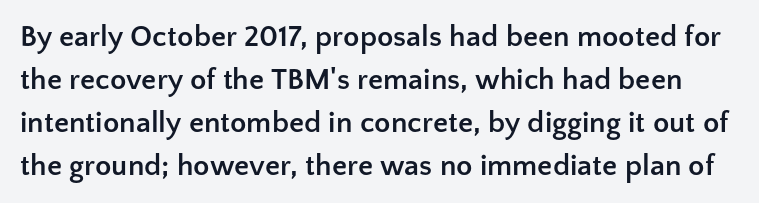
Has an underline been added? It has not. Grotesque or geometric, the face here clearly has no serifs. Vertically, the passage feels balanced, rows spaced as you'd expect. Varying glyph widths throughout — classic text-font behaviour.
